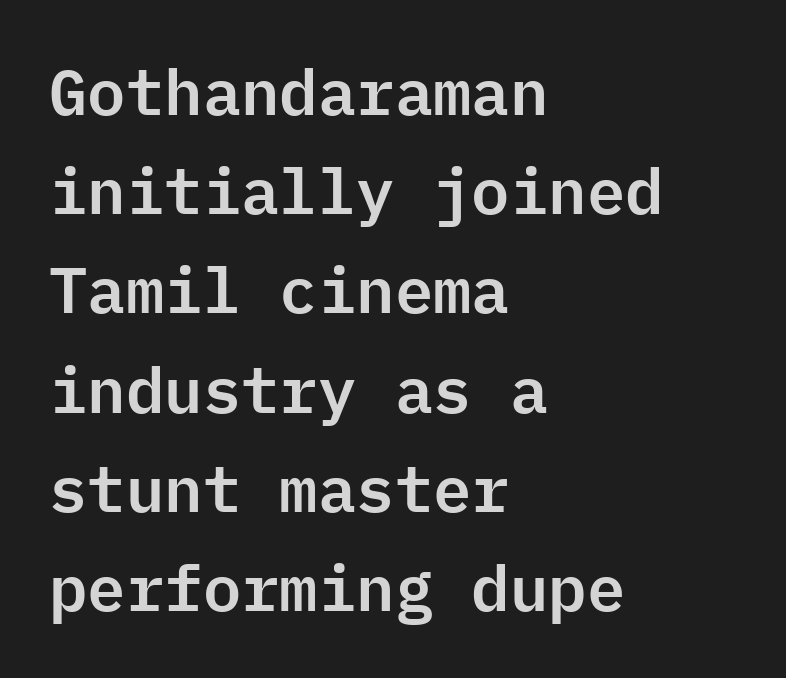
Q: Is the text italic (slanted)? A: No, it is upright.
Q: Is the typeface a serif or a sans-serif typeface? A: Sans-serif.
Q: Is the text underlined? A: No.
Q: How is the paragraph aligned? A: Left-aligned.
Q: Is the spacing between letters normal or unusually wide? A: Normal.
Q: Is the spacing between lines tight, normal or loose? A: Normal.
Q: Width (condensed, normal, or wide)? A: Normal.
Q: Stroke contrast? A: Low.
Q: x-height? A: Medium.
Q: Monospaced? A: Yes.
